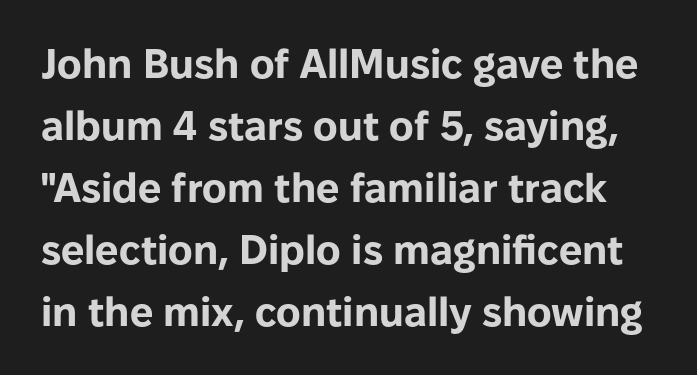
The image shows 41 px bold sans-serif type, upright; set normal line spacing (1.51x), normal letter spacing, not underlined; low stroke contrast and a medium x-height.
